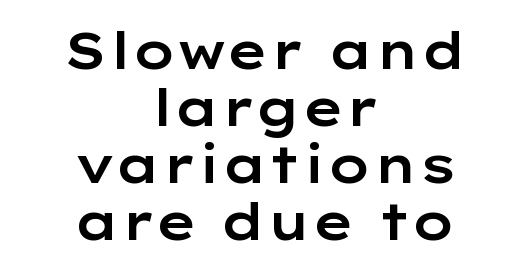
The image shows 51 px wide sans-serif type, upright; set centered, tight line spacing (1.12x), normal letter spacing, not underlined; low stroke contrast and a medium x-height.
